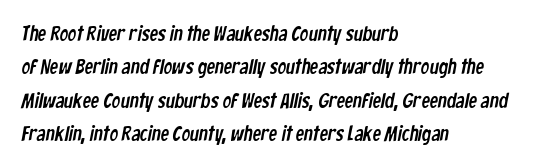
The image shows 21 px text type; set left-aligned, normal line spacing (1.59x), normal letter spacing, not underlined.
